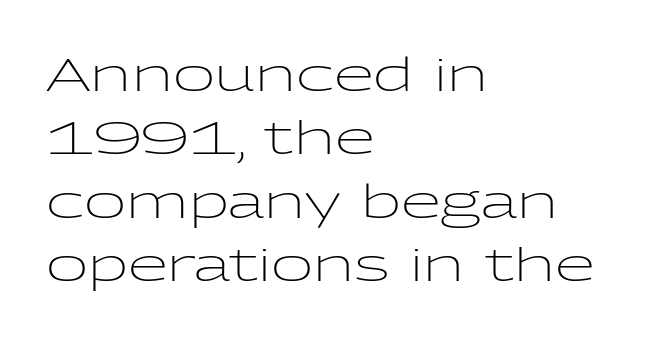
The glyphs in this specimen are sans serif. Decoration check: the copy has no underline. Students, note that the glyphs here touch the page at normal intervals. Is this a fixed-width face? No — the glyphs have proportional, varying widths. The rendering uses a moderate line-height, typical for paragraphs.
